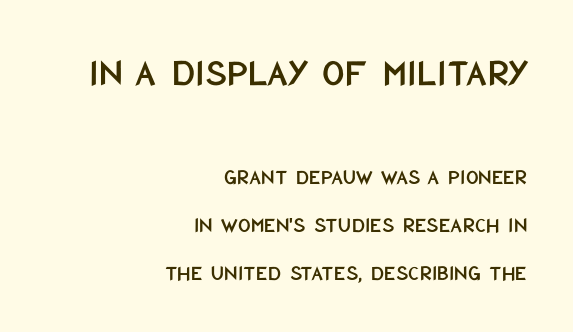
Characters remain perfectly vertical along every line. If you measured baseline to baseline, you'd find a long distance. Observe the absence of serifs on each vertical stroke in this sample. These two chunks differ in scale, with the top chunk taking the larger measure.
